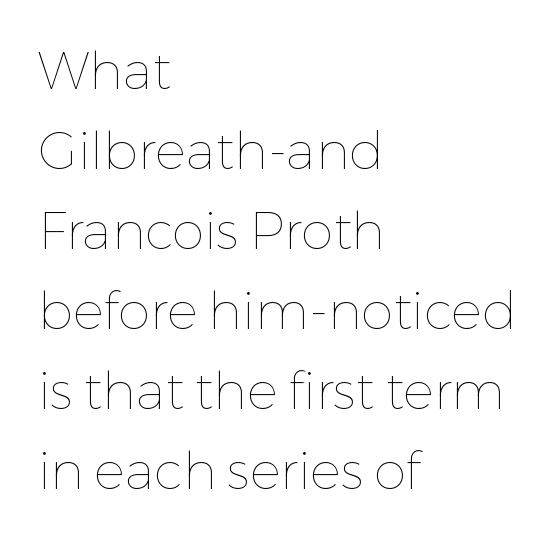
The image shows 52 px thin type, upright; set left-aligned, normal line spacing (1.54x), normal letter spacing, not underlined; low stroke contrast and a medium x-height.
